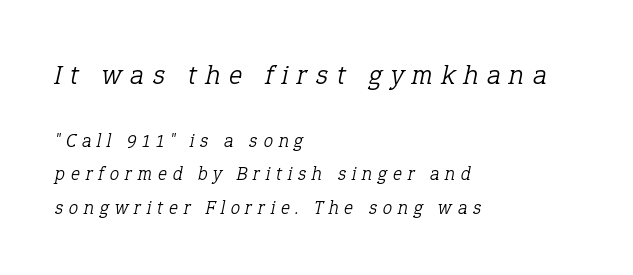
{"serif": "yes", "italic": "yes", "lean": "right", "slant_degrees": 12, "bold": "no", "weight": "light", "width": "normal", "stroke_contrast": "low", "x_height": "medium", "monospaced": "no", "underline": "no", "align": "left", "line_spacing_ratio": 1.76, "letter_spacing": "wide", "letter_spacing_em": 0.31, "larger_block": "first", "size_ratio": 1.47, "glyph_px": 28}
